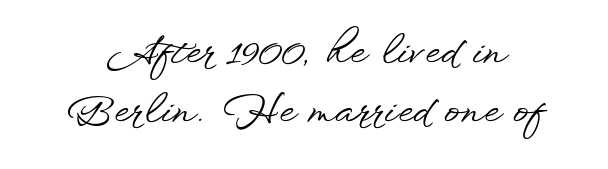
Q: Is the text italic (slanted)? A: Yes.
Q: Is the typeface a serif or a sans-serif typeface? A: Sans-serif.
Q: Is the text underlined? A: No.
Q: Is the spacing between letters normal or unusually wide? A: Normal.
Q: Is the spacing between lines tight, normal or loose? A: Normal.
Q: Width (condensed, normal, or wide)? A: Wide.
Q: Stroke contrast? A: Low.
Q: x-height? A: Small.
Q: Monospaced? A: No.
